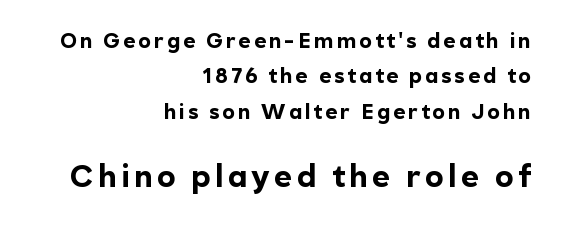
The image shows 31 px bold sans-serif type, upright; set right-aligned, normal line spacing (1.69x), not underlined; the second (bottom) block is 1.48x larger; a medium x-height.
